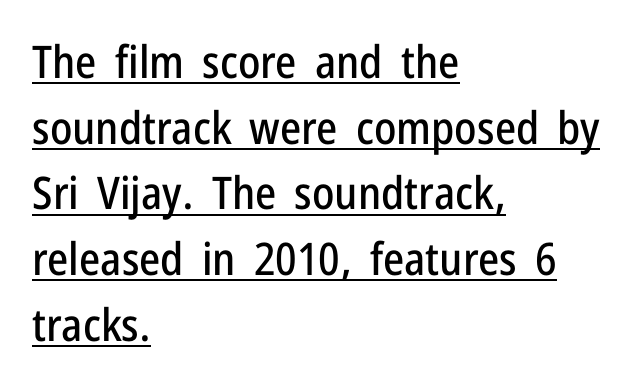
The lines are quadded left. Unlike a traditional serif, this face leaves its strokes unadorned. Vertically, the passage feels balanced, rows spaced as you'd expect. The letters advance in unequal steps, a hallmark of proportional type. Spacing between characters is what you'd get straight out of the box. A baseline rule has been typeset under these characters.
